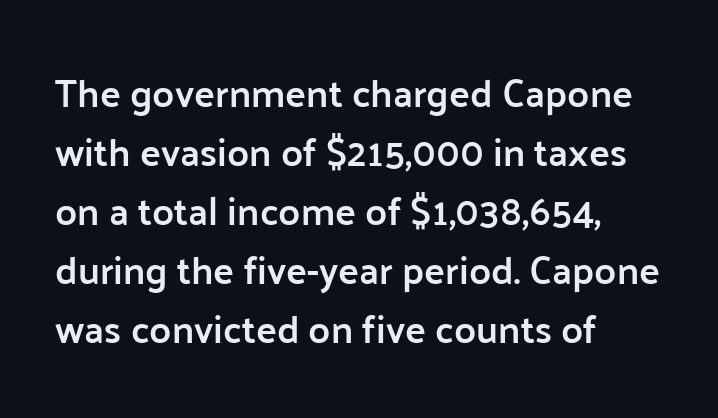
Q: Is the text bold? A: Semi-bold.
Q: Is the text italic (slanted)? A: No, it is upright.
Q: Is the typeface a serif or a sans-serif typeface? A: Sans-serif.
Q: Is the text underlined? A: No.
Q: How is the paragraph aligned? A: Left-aligned.
Q: Is the spacing between letters normal or unusually wide? A: Normal.
Q: Is the spacing between lines tight, normal or loose? A: Normal.
Q: Width (condensed, normal, or wide)? A: Normal.
Q: Stroke contrast? A: Low.
Q: x-height? A: Medium.
Q: Monospaced? A: No.
